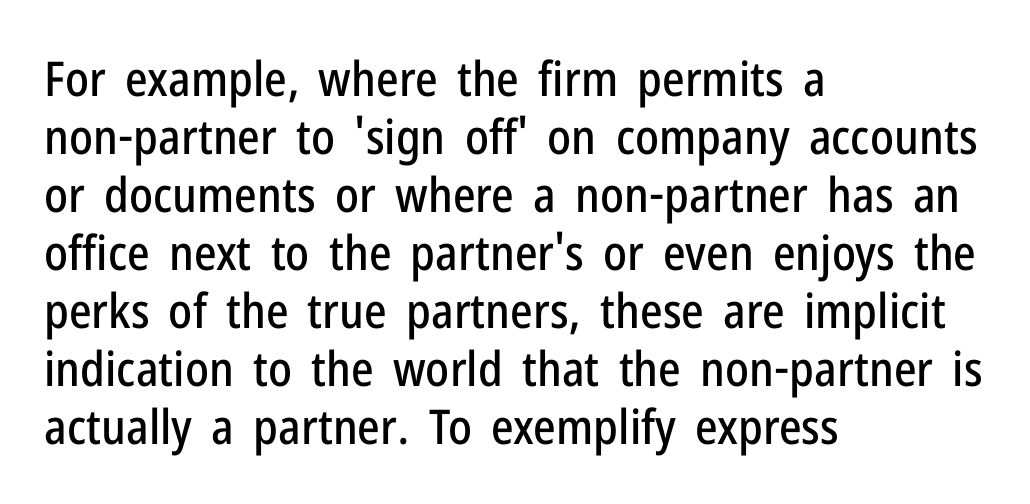
Nope, no serifs anywhere on these letters. Varying glyph widths throughout — classic text-font behaviour. Which margin do the lines hug? The left one — the right edge is uneven. This sample uses an upright cut, with every glyph sitting square on the baseline.
